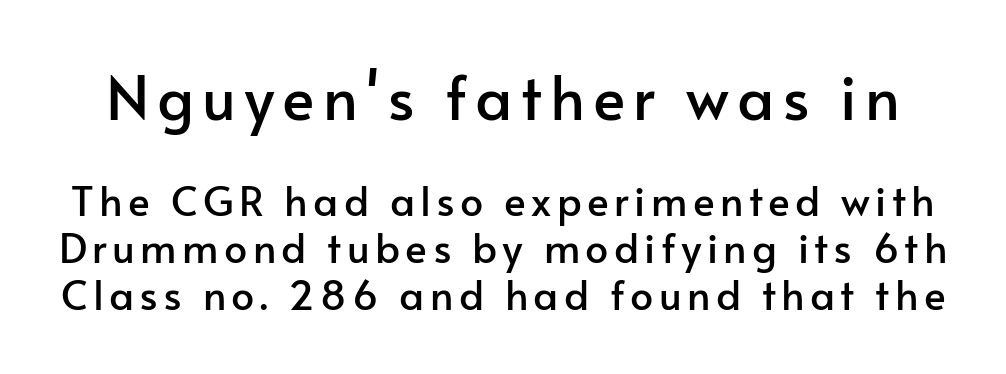
Q: Is the text italic (slanted)? A: No, it is upright.
Q: Is the typeface a serif or a sans-serif typeface? A: Sans-serif.
Q: Is the text underlined? A: No.
Q: Is the spacing between lines tight, normal or loose? A: Tight.
Q: Which block of text is set in a larger size, the first (top) or the second (bottom)? A: The first (top) one.
Q: Width (condensed, normal, or wide)? A: Normal.
Q: Stroke contrast? A: Low.
Q: x-height? A: Small.
Q: Monospaced? A: No.
